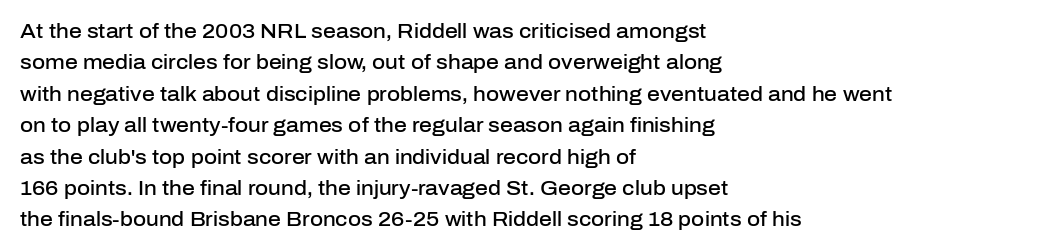
{"italic": "no", "bold": "semi", "underline": "no", "align": "left", "line_spacing": "normal", "line_spacing_ratio": 1.57, "letter_spacing": "normal", "letter_spacing_em": 0.0, "glyph_px": 20}
